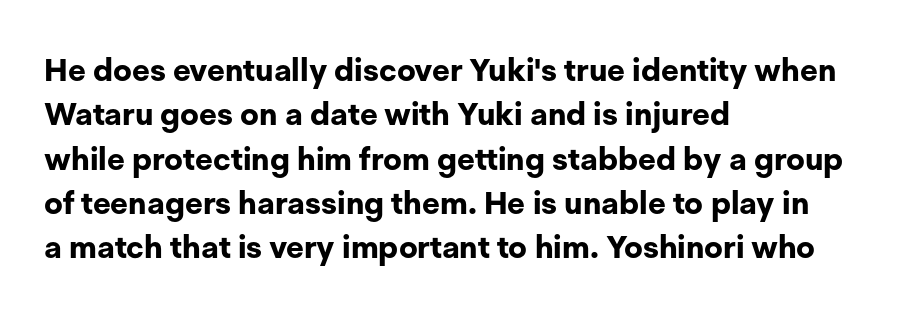
The image shows 31 px bold sans-serif type, upright; set left-aligned, normal line spacing (1.43x), normal letter spacing, not underlined; low stroke contrast and a medium x-height.
